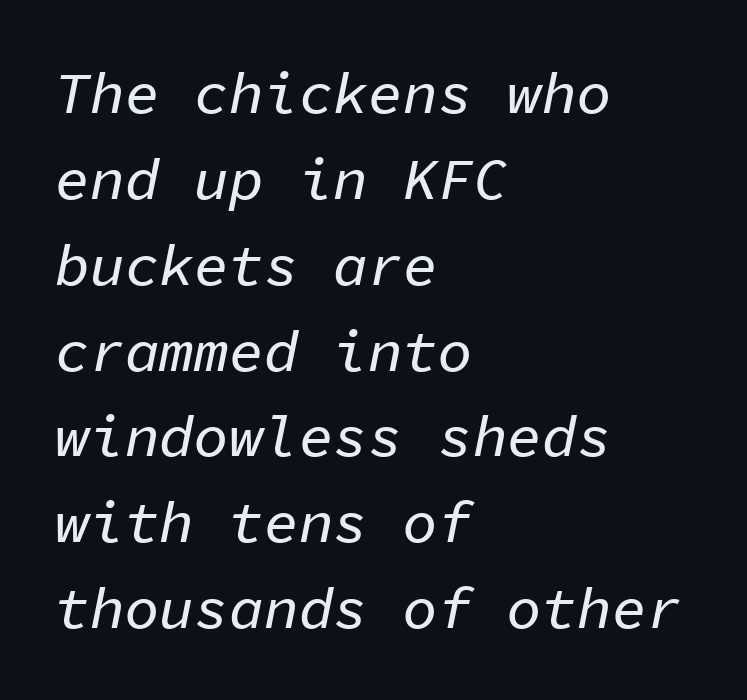
Is the block centered? No — it sits flush against the left margin. Do the characters align in a grid? Yes, the font is monospaced. Words appear dense and cohesive because spacing is normal. Yep, that's italic — everything's leaning. Type without underlining.
